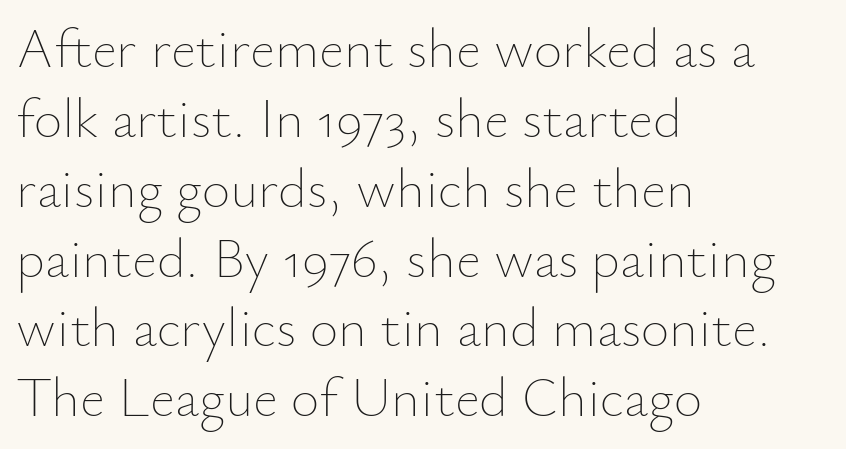
The image shows 55 px thin type, upright; set left-aligned, normal line spacing (1.27x), normal letter spacing, not underlined; low stroke contrast and a small x-height.
